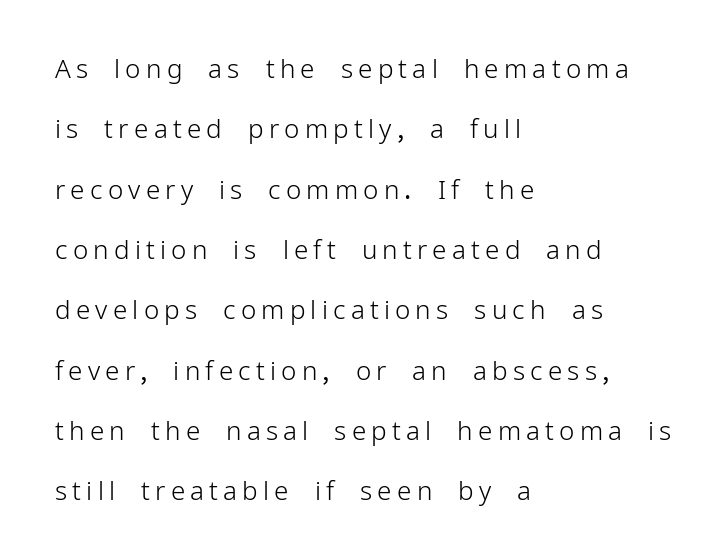
Q: Is the text bold? A: No.
Q: Is the text italic (slanted)? A: No, it is upright.
Q: Is the text underlined? A: No.
Q: How is the paragraph aligned? A: Left-aligned.
Q: Is the spacing between letters normal or unusually wide? A: Unusually wide.
Q: Is the spacing between lines tight, normal or loose? A: Loose.
